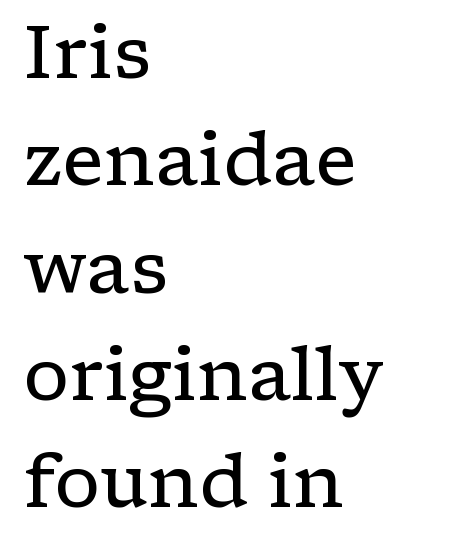
{"serif": "yes", "italic": "no", "bold": "no", "weight": "regular", "width": "wide", "stroke_contrast": "low", "x_height": "medium", "monospaced": "no", "underline": "no", "align": "left", "line_spacing": "normal", "line_spacing_ratio": 1.45, "letter_spacing": "normal", "letter_spacing_em": 0.0, "glyph_px": 74}
